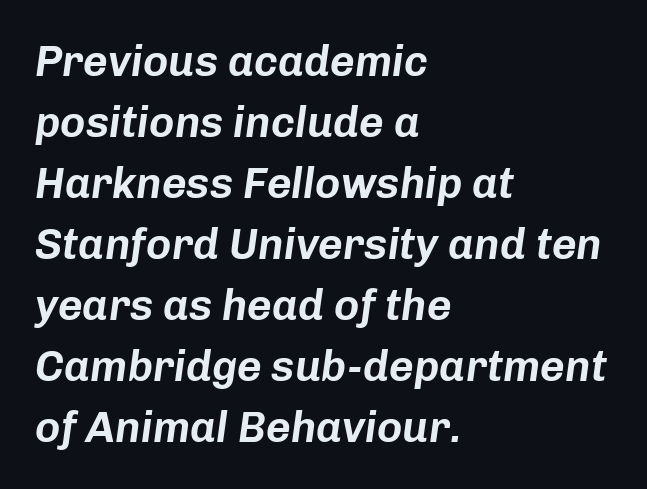
{"italic": "yes", "lean": "right", "slant_degrees": 8, "width": "normal", "stroke_contrast": "low", "x_height": "medium", "monospaced": "no", "underline": "no", "align": "left", "line_spacing": "normal", "line_spacing_ratio": 1.42, "letter_spacing": "normal", "letter_spacing_em": 0.0, "glyph_px": 43}
